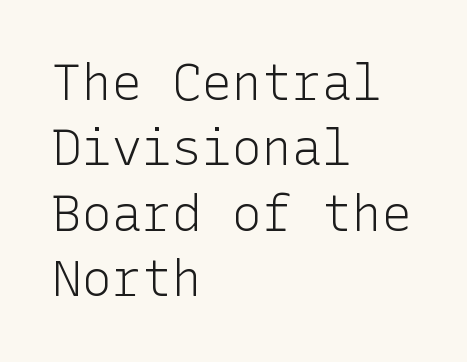
The image shows 50 px light sans-serif type, upright; set left-aligned, normal line spacing (1.31x), normal letter spacing, not underlined; low stroke contrast and a medium x-height.
